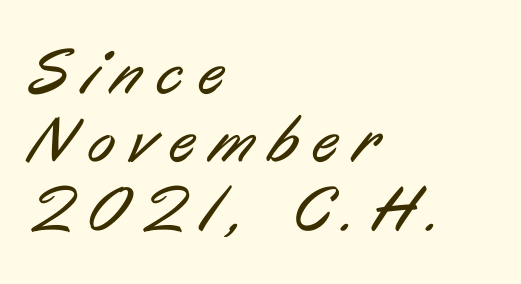
You can tell from the bare stems that sans-serif type was used. Summary of weight: not heavy and not bold. This sample uses expanded letter spacing, leaving extra air between glyphs. Check under the words: just untouched page. Line spacing here is tight. Do the characters align in a grid? No, the font is proportional.
